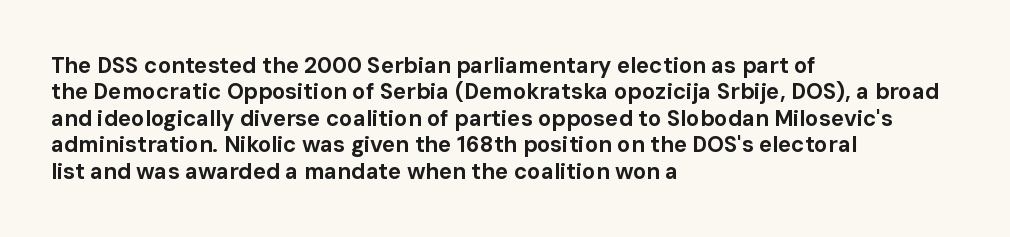
Q: Is the text bold? A: Yes.
Q: Is the text italic (slanted)? A: No, it is upright.
Q: Is the text underlined? A: No.
Q: How is the paragraph aligned? A: Left-aligned.
Q: Is the spacing between letters normal or unusually wide? A: Normal.
